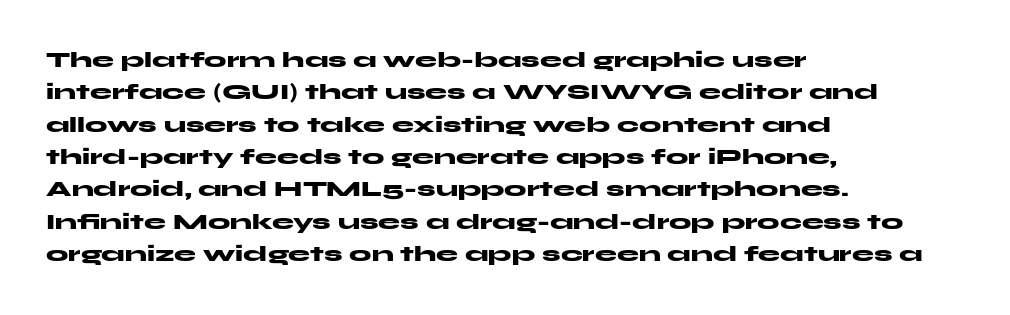
The image shows 22 px bold type, upright; set left-aligned, normal line spacing (1.47x), normal letter spacing, not underlined.
